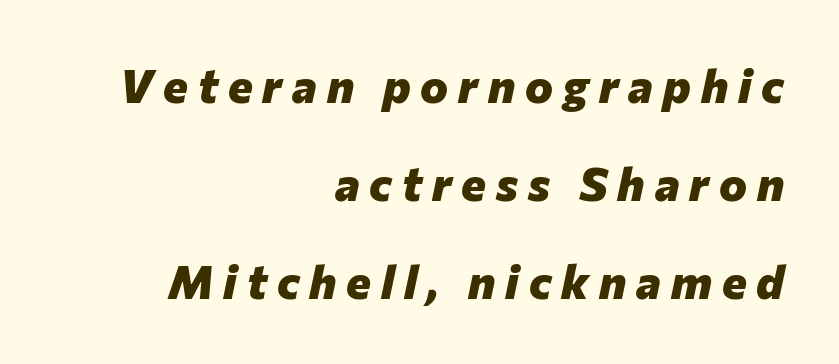
The strokes are fattened all the way to bold. Spacing verdict: proportional, widths tailored to each character. In terms of leading, this rendering errs on the spacious side. Tracking here is generous; glyphs stand well apart from one another.
